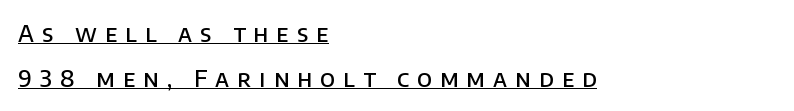
{"italic": "no", "bold": "semi", "underline": "yes", "align": "left", "line_spacing": "loose", "line_spacing_ratio": 1.94, "letter_spacing": "wide", "letter_spacing_em": 0.35, "glyph_px": 23}
